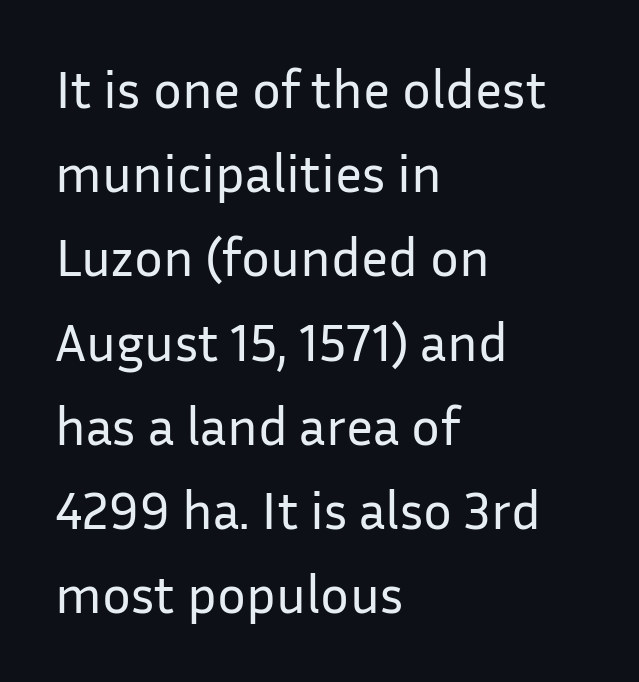
{"serif": "no", "italic": "no", "bold": "no", "weight": "regular", "width": "normal", "stroke_contrast": "low", "x_height": "medium", "monospaced": "no", "underline": "no", "align": "left", "line_spacing": "normal", "line_spacing_ratio": 1.56, "letter_spacing": "normal", "letter_spacing_em": 0.0, "glyph_px": 54}
